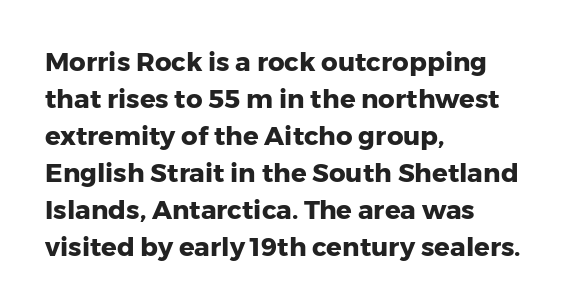
These words are printed bold, with thick strokes throughout. Between one letter and the next there's only the usual sliver of space. The letters stand straight up with perfectly vertical stems. The rendering anchors every line to the left-hand side. The leading is moderate, giving the passage an even texture.
